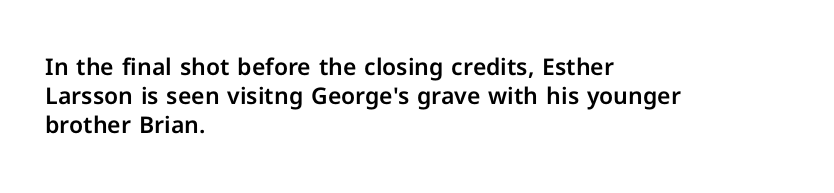
{"italic": "no", "underline": "no", "align": "left", "line_spacing": "normal", "line_spacing_ratio": 1.26, "letter_spacing": "normal", "letter_spacing_em": 0.0, "glyph_px": 23}
